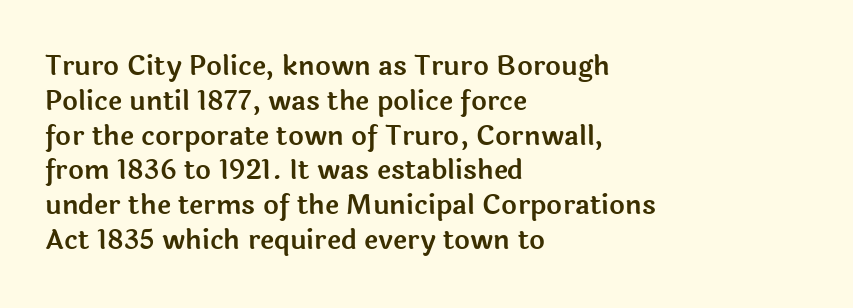
The image shows 27 px text type, upright; set left-aligned, normal line spacing (1.29x), normal letter spacing, not underlined.
